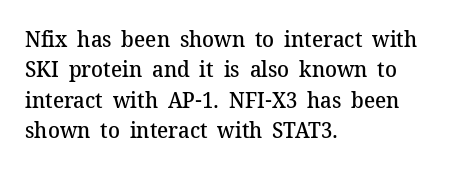
The lines sit at an ordinary, default distance from one another. Letter spacing: default. Check under the words: just untouched page. In terms of weight, the rendering is demibold, just under bold. Short and long lines alike share a common starting point at left. Quick note: not italic, upright.
